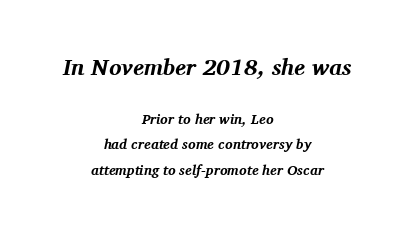
Q: Is the text bold? A: Yes.
Q: Is the text italic (slanted)? A: Yes, it leans right by about 11 degrees.
Q: Is the text underlined? A: No.
Q: How is the paragraph aligned? A: Centered.
Q: Is the spacing between letters normal or unusually wide? A: Normal.
Q: Which block of text is set in a larger size, the first (top) or the second (bottom)? A: The first (top) one.
